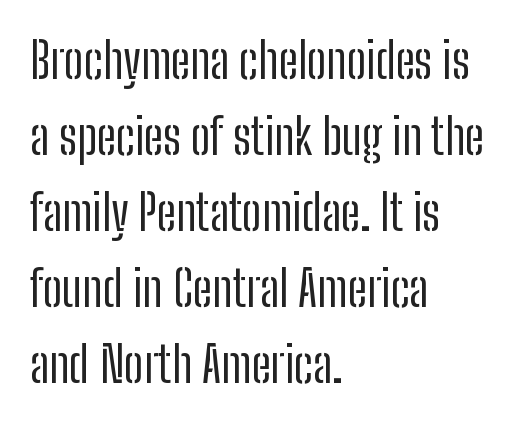
{"serif": "no", "italic": "no", "bold": "no", "weight": "regular", "width": "condensed", "stroke_contrast": "low", "x_height": "medium", "monospaced": "no", "underline": "no", "align": "left", "line_spacing": "normal", "line_spacing_ratio": 1.55, "letter_spacing": "normal", "letter_spacing_em": 0.0, "glyph_px": 49}
